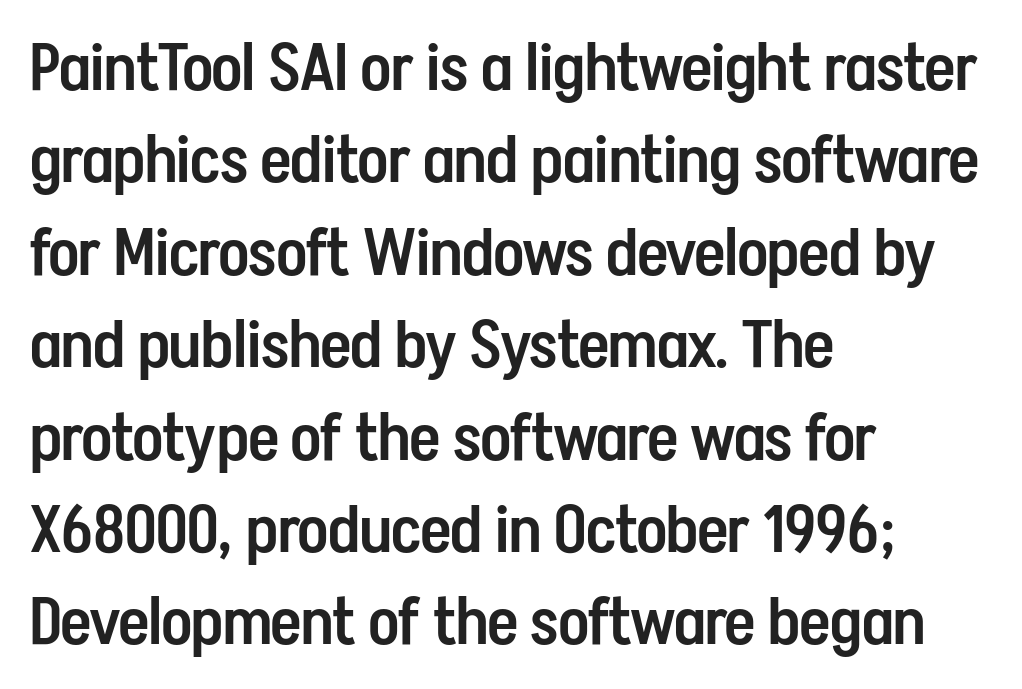
Notice how the stems are strictly vertical — no italics here. The face used here is proportionally spaced, like ordinary book or web type. I'd describe the lettering as semibold — firm but not a full bold. Type style note: lacks serifs. A student would call this left alignment; a typographer would say flush left, rag right. A typesetter would call this zero additional tracking.
